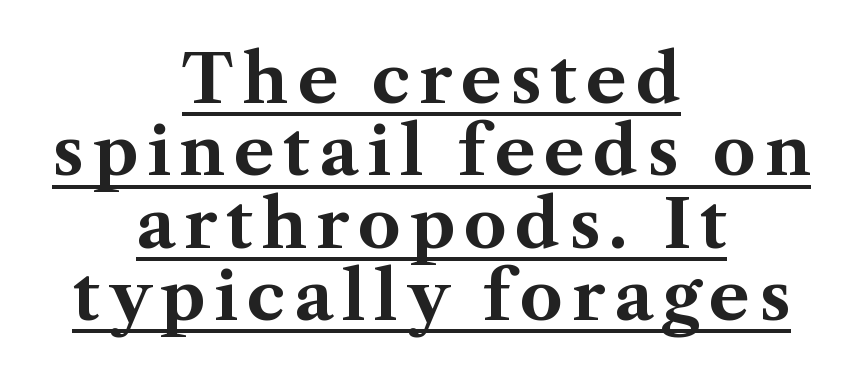
Q: Is the text bold? A: Yes.
Q: Is the text italic (slanted)? A: No, it is upright.
Q: Is the typeface a serif or a sans-serif typeface? A: Serif.
Q: Is the text underlined? A: Yes.
Q: How is the paragraph aligned? A: Centered.
Q: Is the spacing between lines tight, normal or loose? A: Tight.
Q: Width (condensed, normal, or wide)? A: Normal.
Q: Stroke contrast? A: Medium.
Q: x-height? A: Medium.
Q: Monospaced? A: No.
